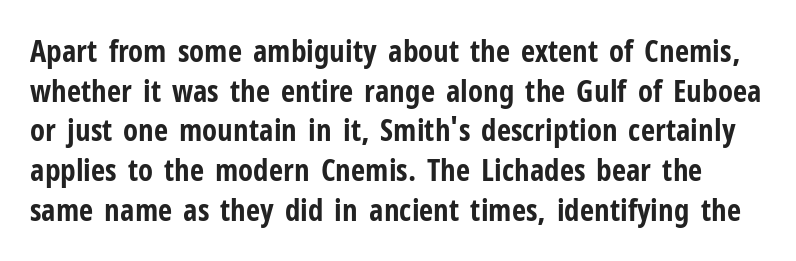
Q: Is the text bold? A: Yes.
Q: Is the text italic (slanted)? A: No, it is upright.
Q: Is the typeface a serif or a sans-serif typeface? A: Sans-serif.
Q: Is the text underlined? A: No.
Q: Is the spacing between letters normal or unusually wide? A: Normal.
Q: Is the spacing between lines tight, normal or loose? A: Normal.
Q: Width (condensed, normal, or wide)? A: Condensed.
Q: Stroke contrast? A: Low.
Q: x-height? A: Medium.
Q: Monospaced? A: No.
